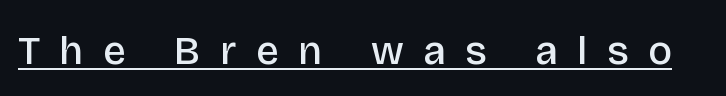
The image shows 40 px semibold sans-serif type, upright; set unusually wide letter spacing (+0.49 em), underlined; low stroke contrast and a large x-height.
